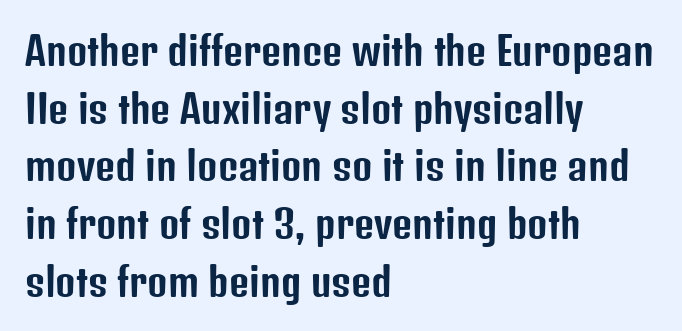
The image shows 39 px condensed sans-serif type, upright; set left-aligned, normal line spacing (1.48x), normal letter spacing, not underlined; low stroke contrast and a medium x-height.
